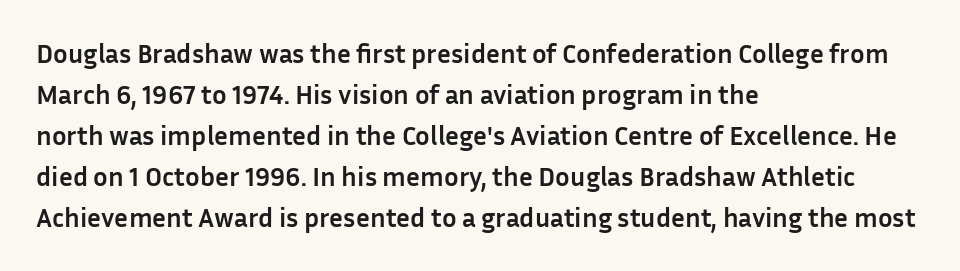
The image shows 27 px bold type, upright; set left-aligned, normal line spacing (1.52x), normal letter spacing, not underlined.
